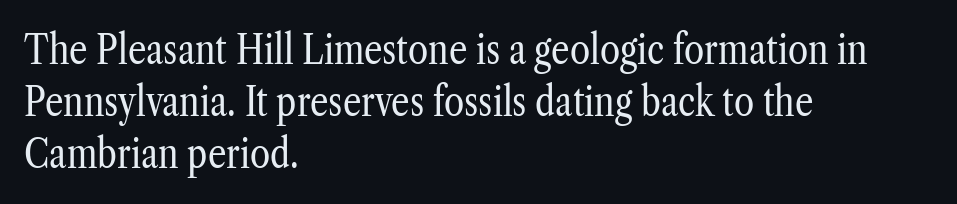
Q: Is the text bold? A: No.
Q: Is the text italic (slanted)? A: No, it is upright.
Q: Is the typeface a serif or a sans-serif typeface? A: Serif.
Q: Is the text underlined? A: No.
Q: How is the paragraph aligned? A: Left-aligned.
Q: Is the spacing between letters normal or unusually wide? A: Normal.
Q: Is the spacing between lines tight, normal or loose? A: Normal.
Q: Width (condensed, normal, or wide)? A: Condensed.
Q: Stroke contrast? A: Low.
Q: x-height? A: Medium.
Q: Monospaced? A: No.
